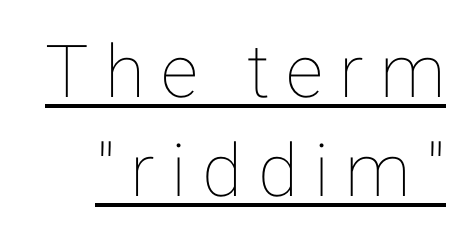
Q: Is the text italic (slanted)? A: No, it is upright.
Q: Is the text underlined? A: Yes.
Q: Is the spacing between letters normal or unusually wide? A: Unusually wide.
Q: Is the spacing between lines tight, normal or loose? A: Normal.
Q: Width (condensed, normal, or wide)? A: Normal.
Q: Stroke contrast? A: Low.
Q: x-height? A: Medium.
Q: Monospaced? A: No.
